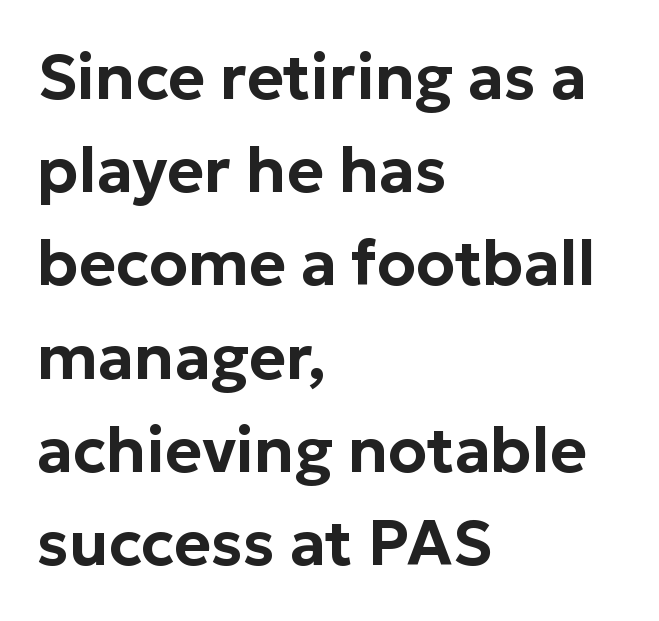
The image shows 63 px sans-serif type, upright; set left-aligned, normal line spacing (1.48x), normal letter spacing, not underlined; low stroke contrast and a medium x-height.
